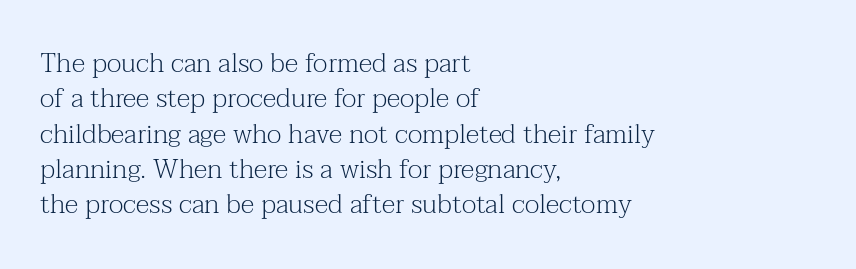
Line beginnings align vertically; line endings do not. The typography opts for an upright posture over an oblique one. Baseline-to-baseline distance is the conventional proportion of letter height. The characters are drawn with everyday or finer stroke widths. Here the glyphs are tracked normally, forming tight word shapes.
